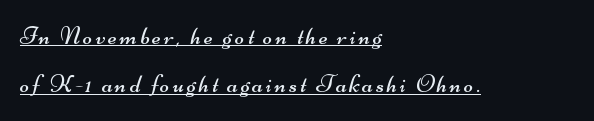
Summary of vertical rhythm: relaxed, with wide interline spacing. The rag falls on the right side of this text block. Weight: not bold — regular or lighter. Honestly, the underline is the first thing you notice here.
